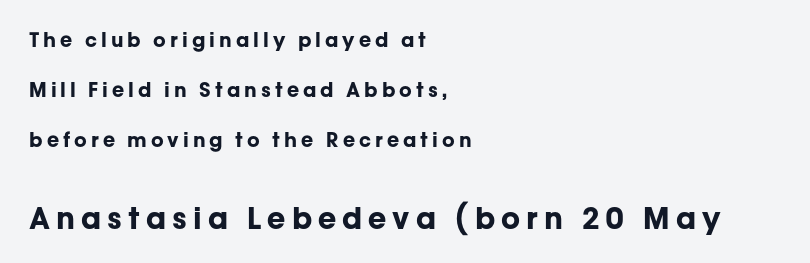
{"serif": "no", "italic": "no", "bold": "yes", "weight": "bold", "width": "normal", "stroke_contrast": "low", "x_height": "medium", "monospaced": "no", "underline": "no", "align": "left", "line_spacing": "loose", "line_spacing_ratio": 2.49, "letter_spacing": "wide", "letter_spacing_em": 0.2, "larger_block": "second", "size_ratio": 1.5, "glyph_px": 30}
